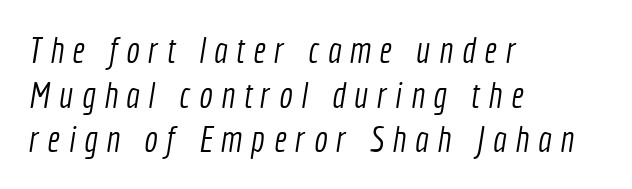
The image shows 36 px light, condensed sans-serif type; set left-aligned, line spacing 1.24x, unusually wide letter spacing (+0.24 em), not underlined; a medium x-height.
